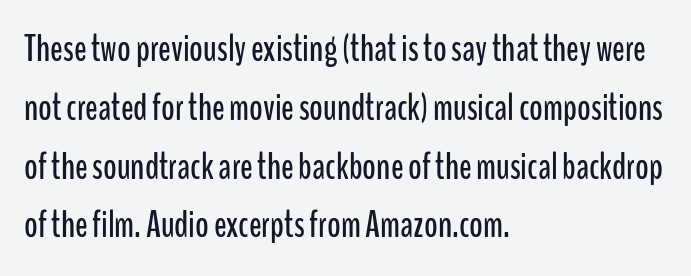
Line starts are locked; line ends wander. Character widths vary here, with narrow letters taking less room than wide ones. A clean baseline with only descenders dipping below it. Nothing unusual about the tracking: characters are spaced as the font intends. Notice how descenders clear the ascenders below comfortably — that's standard leading. Style check: upright.
